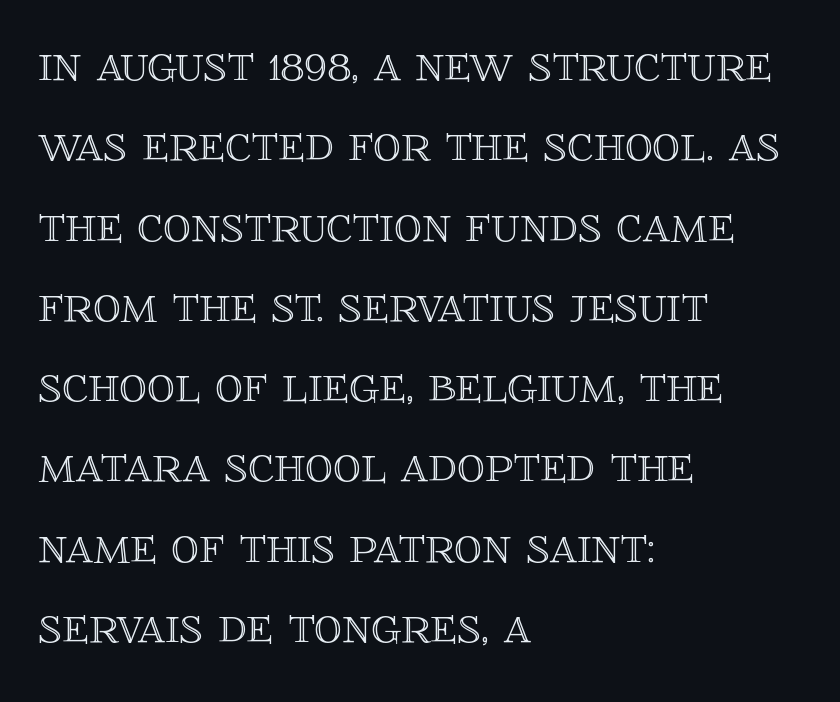
{"italic": "no", "width": "normal", "x_height": "large", "monospaced": "no", "underline": "no", "align": "left", "line_spacing": "normal", "line_spacing_ratio": 1.46, "letter_spacing": "normal", "letter_spacing_em": 0.0, "glyph_px": 55}
